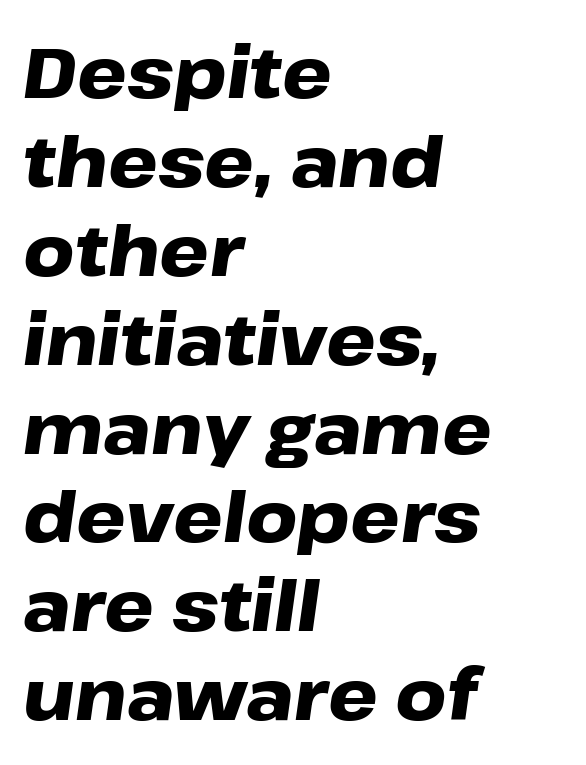
Q: Is the text bold? A: Yes.
Q: Is the text italic (slanted)? A: Yes, it leans right by about 8 degrees.
Q: Is the text underlined? A: No.
Q: How is the paragraph aligned? A: Left-aligned.
Q: Is the spacing between letters normal or unusually wide? A: Normal.
Q: Is the spacing between lines tight, normal or loose? A: Normal.
Q: Width (condensed, normal, or wide)? A: Wide.
Q: Stroke contrast? A: Low.
Q: x-height? A: Medium.
Q: Monospaced? A: No.
